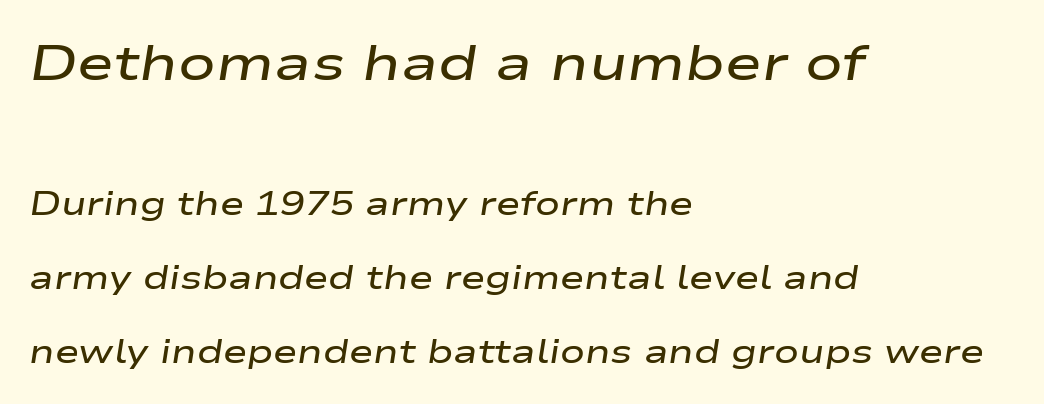
Q: Is the text bold? A: Semi-bold.
Q: Is the text italic (slanted)? A: Yes, it leans right by about 9 degrees.
Q: Is the text underlined? A: No.
Q: How is the paragraph aligned? A: Left-aligned.
Q: Is the spacing between letters normal or unusually wide? A: Normal.
Q: Is the spacing between lines tight, normal or loose? A: Loose.
Q: Which block of text is set in a larger size, the first (top) or the second (bottom)? A: The first (top) one.
Q: Width (condensed, normal, or wide)? A: Wide.
Q: Stroke contrast? A: Low.
Q: x-height? A: Medium.
Q: Monospaced? A: No.
